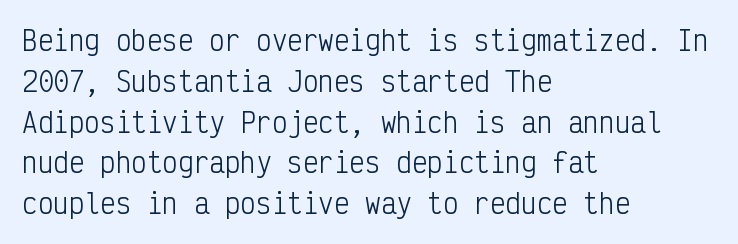
The gap between lines stays unmarked. No extra tracking has been applied to these lines. Does the leading feel generous? No, just average. Short and long lines alike share a common starting point at left.
